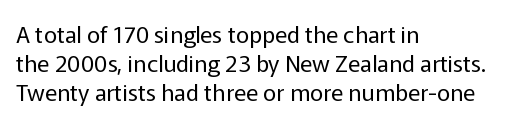
The image shows 23 px text type, upright; set left-aligned, normal line spacing (1.26x), normal letter spacing, not underlined.
